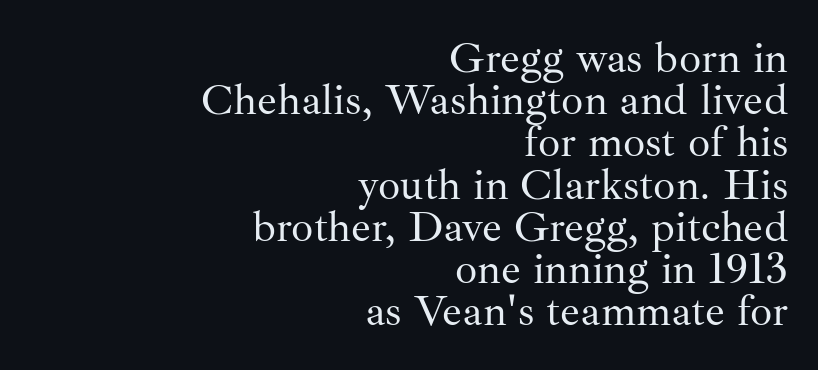
{"serif": "yes", "italic": "no", "bold": "no", "weight": "regular", "width": "normal", "stroke_contrast": "medium", "x_height": "small", "monospaced": "no", "underline": "no", "align": "right", "line_spacing": "tight", "line_spacing_ratio": 0.96, "letter_spacing": "normal", "letter_spacing_em": 0.0, "glyph_px": 44}
